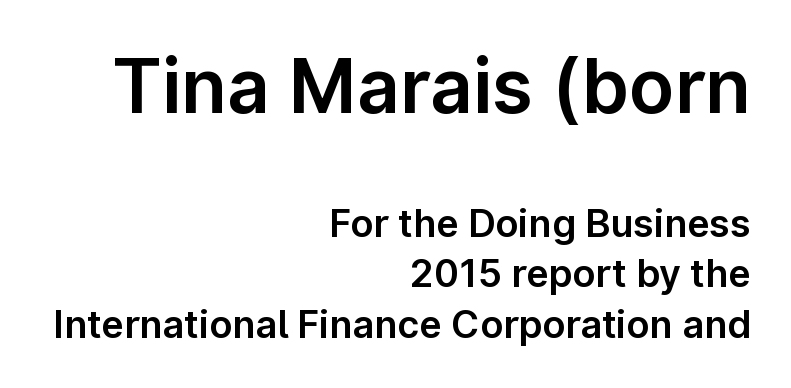
The image shows 75 px sans-serif type, upright; set right-aligned, normal line spacing (1.33x), normal letter spacing, not underlined; the first (top) block is 1.97x larger; low stroke contrast and a medium x-height.
